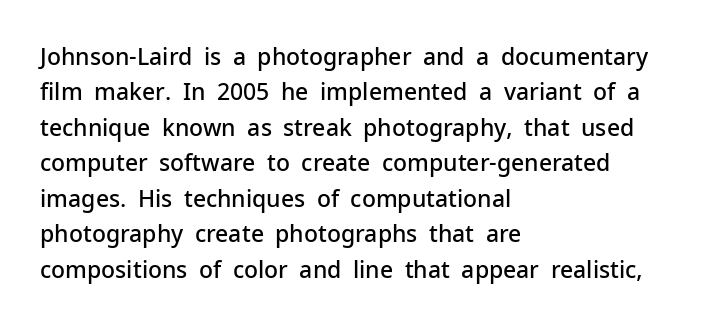
A bit beefed up — I'd call it semibold rather than bold. Upright lettering throughout. Students, observe: this is what conventionally led text looks like. The typesetter chose a ragged-right arrangement here. The rendering keeps characters at their native spacing. Only glyphs here, with clear space below each row.
